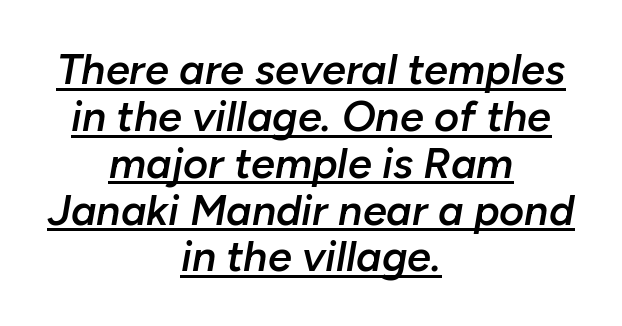
Q: Is the text bold? A: Semi-bold.
Q: Is the text italic (slanted)? A: Yes, it leans right by about 10 degrees.
Q: Is the text underlined? A: Yes.
Q: How is the paragraph aligned? A: Centered.
Q: Is the spacing between letters normal or unusually wide? A: Normal.
Q: Is the spacing between lines tight, normal or loose? A: Tight.
Q: Width (condensed, normal, or wide)? A: Normal.
Q: Stroke contrast? A: Low.
Q: x-height? A: Medium.
Q: Monospaced? A: No.
